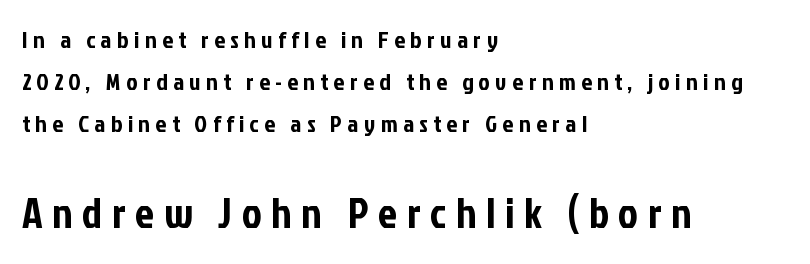
Q: Is the text italic (slanted)? A: No, it is upright.
Q: Is the typeface a serif or a sans-serif typeface? A: Sans-serif.
Q: Is the text underlined? A: No.
Q: How is the paragraph aligned? A: Left-aligned.
Q: Is the spacing between letters normal or unusually wide? A: Unusually wide.
Q: Which block of text is set in a larger size, the first (top) or the second (bottom)? A: The second (bottom) one.
Q: Width (condensed, normal, or wide)? A: Condensed.
Q: Stroke contrast? A: Low.
Q: x-height? A: Medium.
Q: Monospaced? A: No.
